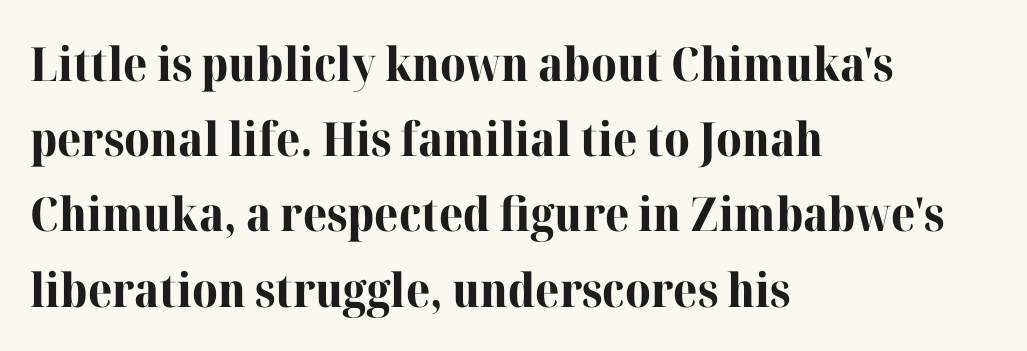
The image shows 47 px bold serif type, upright; set left-aligned, normal line spacing (1.6x), normal letter spacing, not underlined; high stroke contrast and a medium x-height.
